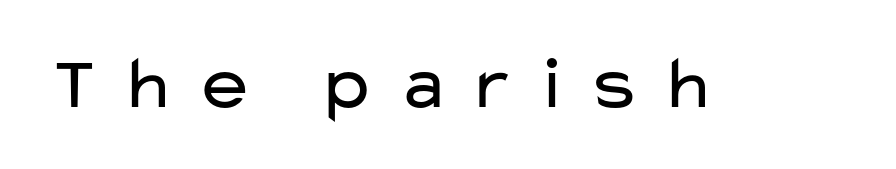
The lettering holds an erect, upright posture throughout. You could only call the tracking loose — the letters float apart. Is the stroke heavy? The answer is a plain regular-or-lighter. The foot of each line stays bare and open. Nope, no serifs anywhere on these letters.
